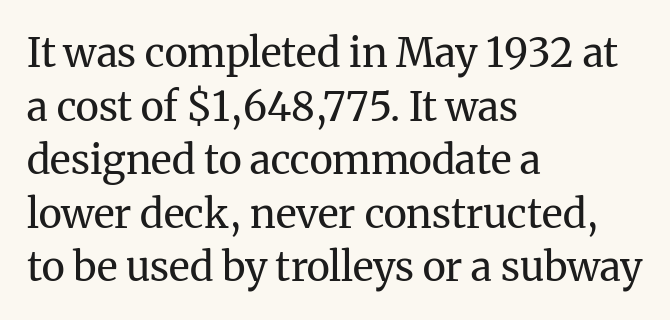
The image shows 40 px regular-weight serif type, upright; set left-aligned, normal line spacing (1.34x), normal letter spacing, not underlined; medium stroke contrast and a medium x-height.
